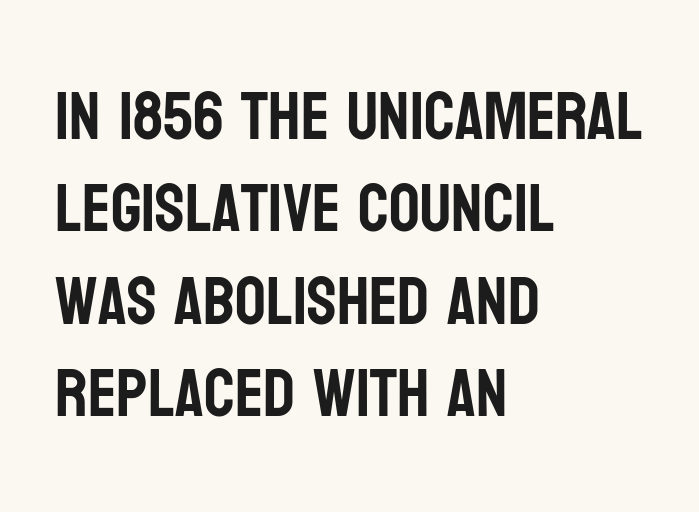
{"serif": "no", "italic": "no", "width": "condensed", "stroke_contrast": "low", "x_height": "large", "monospaced": "no", "underline": "no", "align": "left", "line_spacing": "normal", "line_spacing_ratio": 1.36, "letter_spacing": "normal", "letter_spacing_em": 0.0, "glyph_px": 68}
